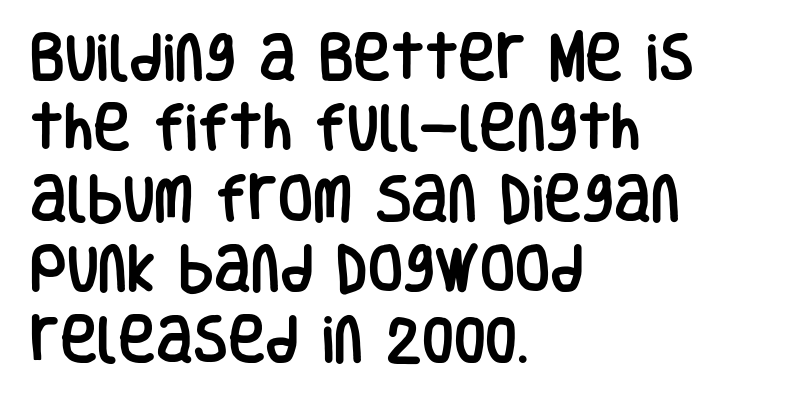
Q: Is the text italic (slanted)? A: No, it is upright.
Q: Is the typeface a serif or a sans-serif typeface? A: Sans-serif.
Q: Is the text underlined? A: No.
Q: How is the paragraph aligned? A: Left-aligned.
Q: Is the spacing between letters normal or unusually wide? A: Normal.
Q: Is the spacing between lines tight, normal or loose? A: Normal.
Q: Width (condensed, normal, or wide)? A: Condensed.
Q: Stroke contrast? A: Low.
Q: x-height? A: Large.
Q: Monospaced? A: No.
